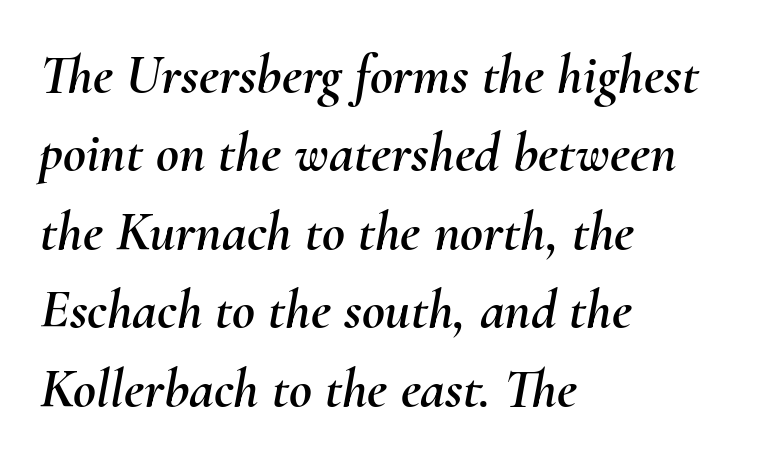
The passage shown is typed in a proportional face where columns would drift. The specimen omits any rule beneath the text block's lines. Spacing between characters is what you'd get straight out of the box. Slant detected: the letters are inclined. Quick note: interline space is typical.
